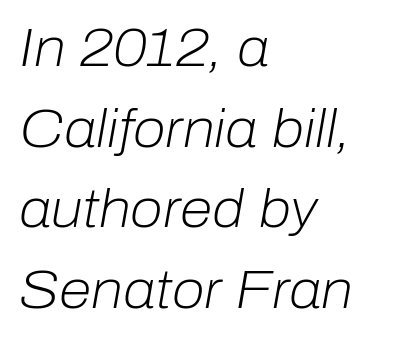
Descender tails drop into unmarked territory. Varying glyph widths throughout — classic text-font behaviour. Bold? No — there's no thickening of the strokes. The rag falls on the right side of this text block. You could call the tracking neutral — neither tight nor loose.
